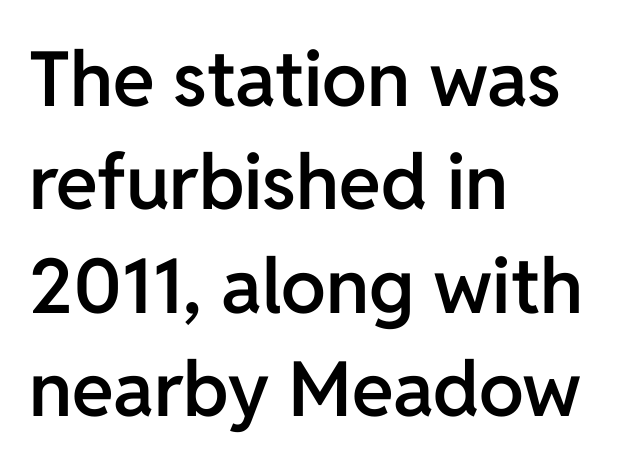
{"serif": "no", "italic": "no", "bold": "semi", "weight": "semibold", "width": "normal", "stroke_contrast": "low", "x_height": "medium", "monospaced": "no", "underline": "no", "align": "left", "line_spacing": "normal", "line_spacing_ratio": 1.36, "letter_spacing": "normal", "letter_spacing_em": 0.0, "glyph_px": 76}
